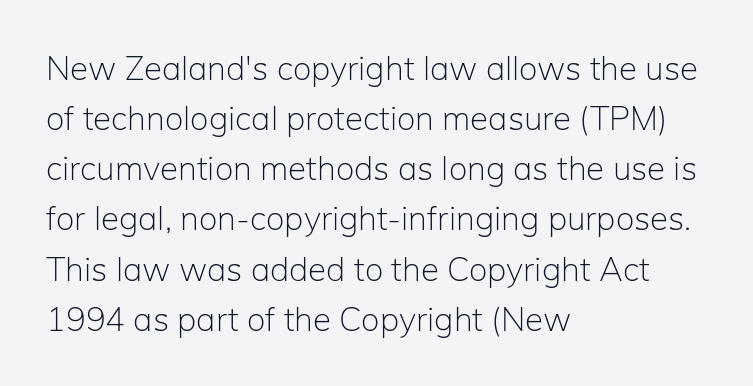
The image shows 33 px light sans-serif type, upright; set left-aligned, normal line spacing (1.52x), normal letter spacing, not underlined; low stroke contrast and a medium x-height.
